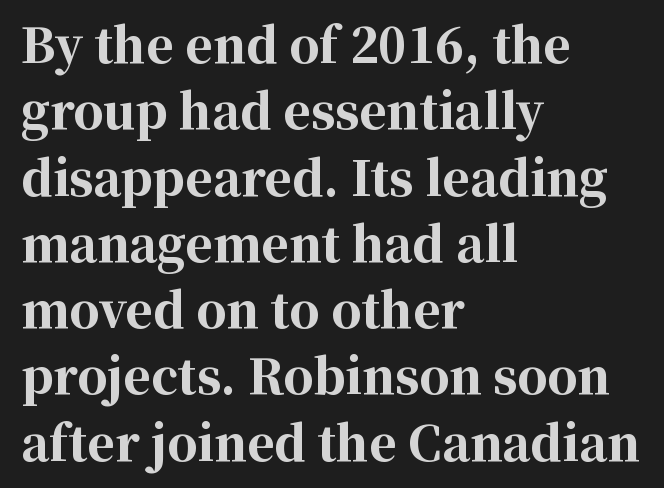
{"serif": "yes", "italic": "no", "bold": "yes", "weight": "bold", "width": "normal", "stroke_contrast": "high", "x_height": "medium", "monospaced": "no", "underline": "no", "align": "left", "line_spacing": "normal", "line_spacing_ratio": 1.41, "letter_spacing": "normal", "letter_spacing_em": 0.0, "glyph_px": 47}
